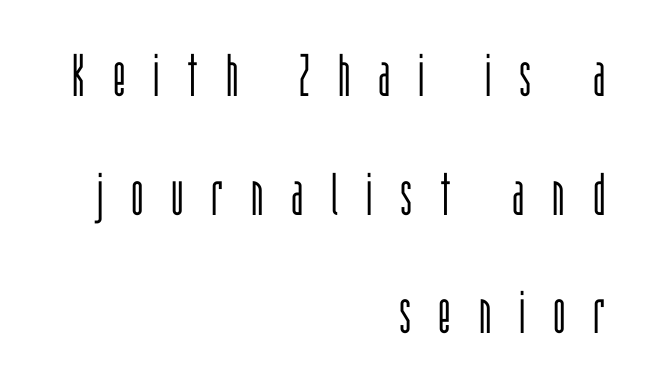
The image shows 59 px light, condensed sans-serif type, upright; set right-aligned, loose line spacing (2.01x), unusually wide letter spacing (+0.47 em), not underlined; low stroke contrast and a large x-height.
